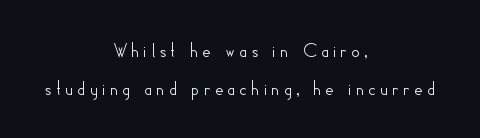
{"italic": "no", "underline": "no", "align": "center", "line_spacing_ratio": 1.72, "glyph_px": 22}
